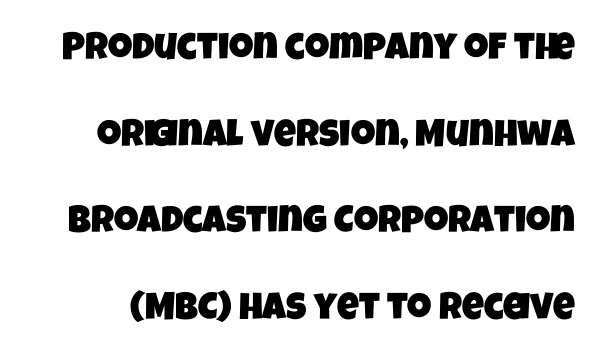
Q: Is the typeface a serif or a sans-serif typeface? A: Sans-serif.
Q: Is the text underlined? A: No.
Q: Is the spacing between letters normal or unusually wide? A: Normal.
Q: Is the spacing between lines tight, normal or loose? A: Loose.
Q: Width (condensed, normal, or wide)? A: Condensed.
Q: Stroke contrast? A: Low.
Q: x-height? A: Large.
Q: Monospaced? A: No.
